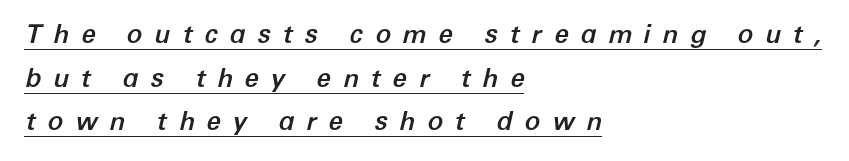
A baseline rule has been typeset under these characters. Normally led — the rows are evenly, conventionally spaced. Caption: multi-line text, flush left, ragged right. The passage shown has open, widely tracked lettering throughout. The whole block is typeset with a tilt.
